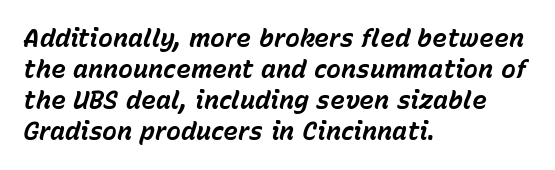
Q: Is the text bold? A: Yes.
Q: Is the text italic (slanted)? A: Yes, it leans right by about 15 degrees.
Q: Is the text underlined? A: No.
Q: How is the paragraph aligned? A: Left-aligned.
Q: Is the spacing between letters normal or unusually wide? A: Normal.
